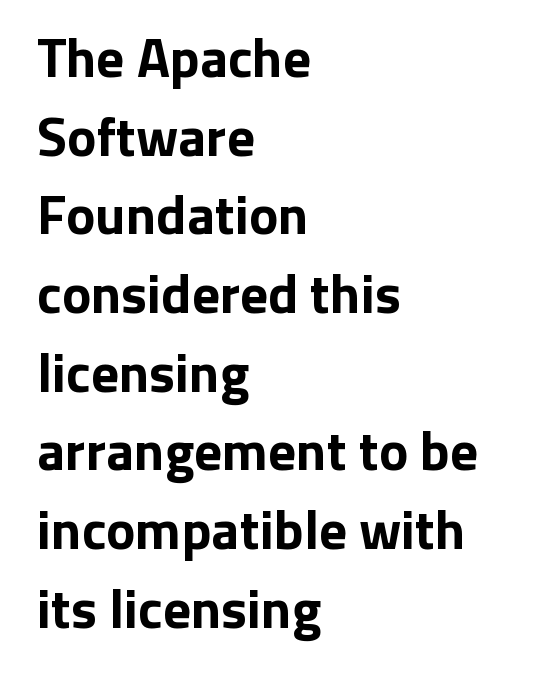
The image shows 55 px bold sans-serif type, upright; set left-aligned, normal line spacing (1.43x), normal letter spacing, not underlined; low stroke contrast and a medium x-height.
